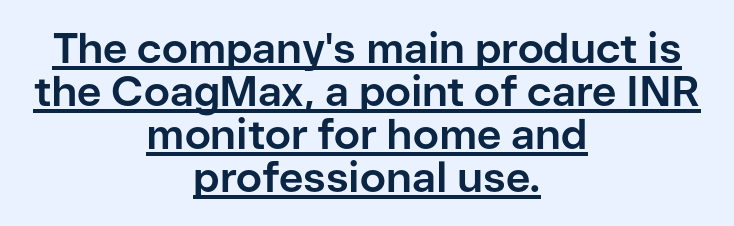
Every word sits above its own underline. A typesetter would label this face a sans. Pretty heavy lettering here — definitely bold. Tightly led — the rows are bunched.
